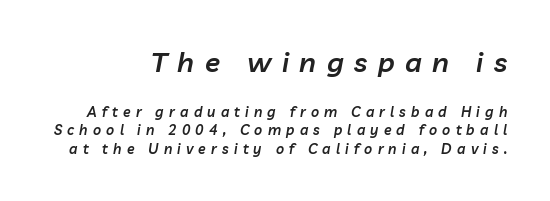
The composition opens big and finishes small. No word sits above an underline. Glyph-to-glyph distance is far greater than everyday printed text. The designer left line spacing at the default. There's an unmistakable incline to the writing here.
